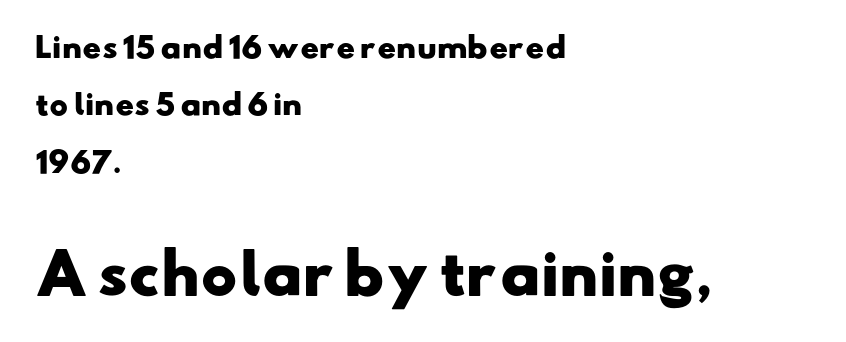
Q: Is the text bold? A: Yes.
Q: Is the typeface a serif or a sans-serif typeface? A: Sans-serif.
Q: Is the text underlined? A: No.
Q: How is the paragraph aligned? A: Left-aligned.
Q: Is the spacing between letters normal or unusually wide? A: Normal.
Q: Is the spacing between lines tight, normal or loose? A: Loose.
Q: Which block of text is set in a larger size, the first (top) or the second (bottom)? A: The second (bottom) one.
Q: Width (condensed, normal, or wide)? A: Wide.
Q: Stroke contrast? A: Low.
Q: x-height? A: Small.
Q: Monospaced? A: No.
